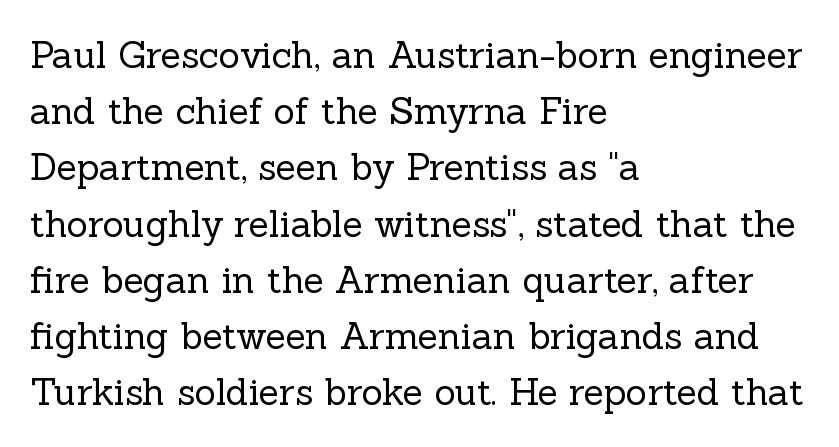
Descender tails drop into unmarked territory. Serifs: yes, visible at the terminals of the letterforms. Proportional: the letters do not fall into vertical columns. The typesetting does not lean heavy: it is not bold. Letter spacing: default. The passage is arranged the way most books set body copy — flush left.
